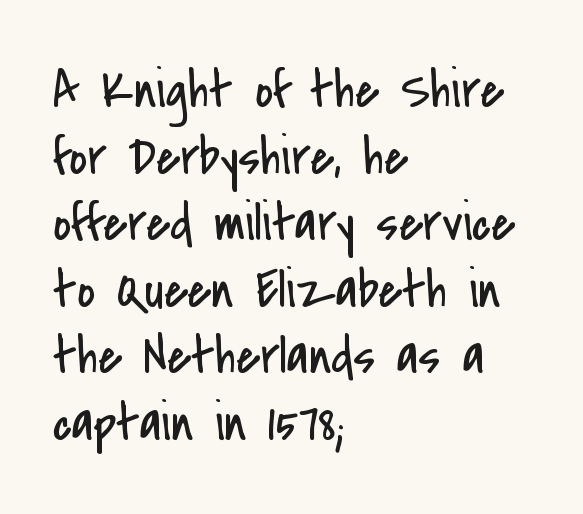
Q: Is the text bold? A: No.
Q: Is the text italic (slanted)? A: No, it is upright.
Q: Is the typeface a serif or a sans-serif typeface? A: Sans-serif.
Q: Is the text underlined? A: No.
Q: How is the paragraph aligned? A: Left-aligned.
Q: Is the spacing between letters normal or unusually wide? A: Normal.
Q: Width (condensed, normal, or wide)? A: Condensed.
Q: Stroke contrast? A: Low.
Q: x-height? A: Small.
Q: Monospaced? A: No.
